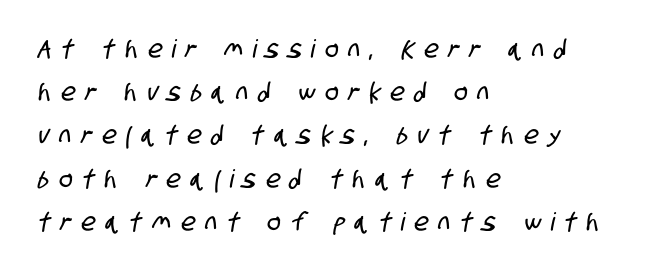
Q: Is the text underlined? A: No.
Q: How is the paragraph aligned? A: Left-aligned.
Q: Is the spacing between letters normal or unusually wide? A: Unusually wide.
